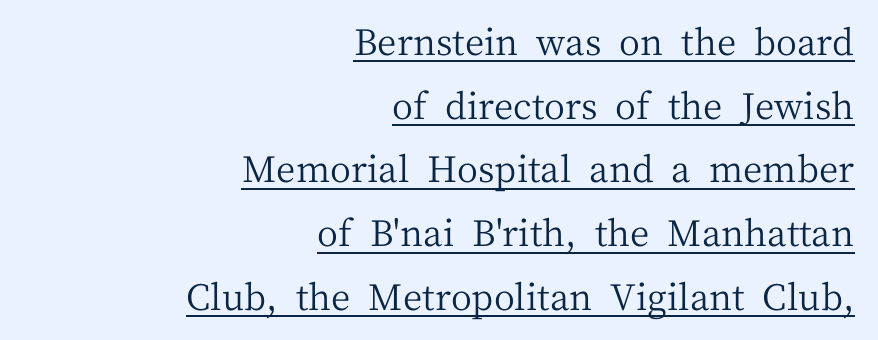
The image shows 36 px regular-weight serif type, upright; set right-aligned, line spacing 1.77x, normal letter spacing, underlined; medium stroke contrast and a medium x-height.
